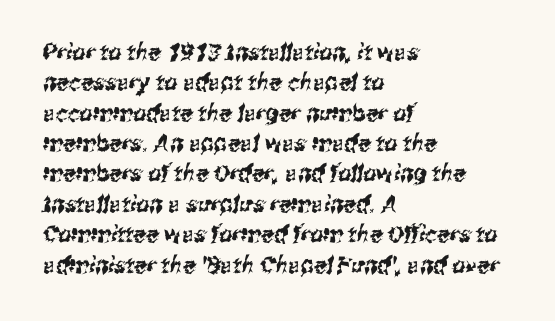
{"underline": "no", "align": "left", "line_spacing": "normal", "line_spacing_ratio": 1.32, "letter_spacing": "normal", "letter_spacing_em": 0.0, "glyph_px": 23}
